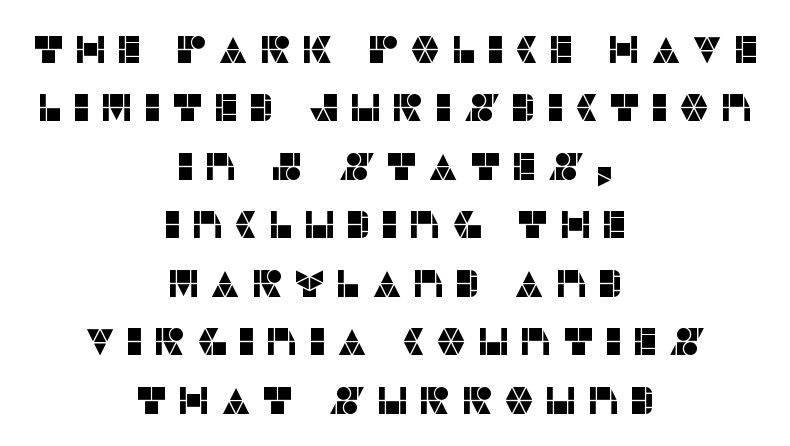
{"serif": "no", "italic": "no", "width": "normal", "stroke_contrast": "low", "x_height": "large", "monospaced": "no", "underline": "no", "align": "center", "line_spacing": "normal", "line_spacing_ratio": 1.5, "letter_spacing": "wide", "letter_spacing_em": 0.24, "glyph_px": 39}
